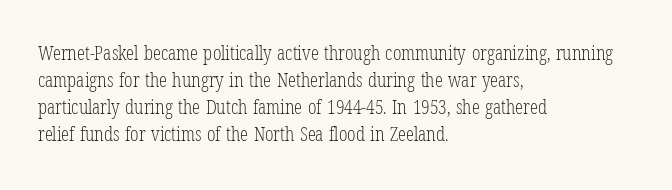
The image shows 20 px text type, upright; set left-aligned, normal line spacing (1.35x), normal letter spacing, not underlined.
